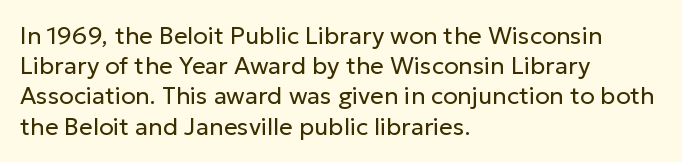
The weight would be labelled regular, book, light, or lighter still. Every stem runs plumb, perpendicular to the baseline. Descender tails drop into unmarked territory. One glance says typical: line gaps are just what's usual.
